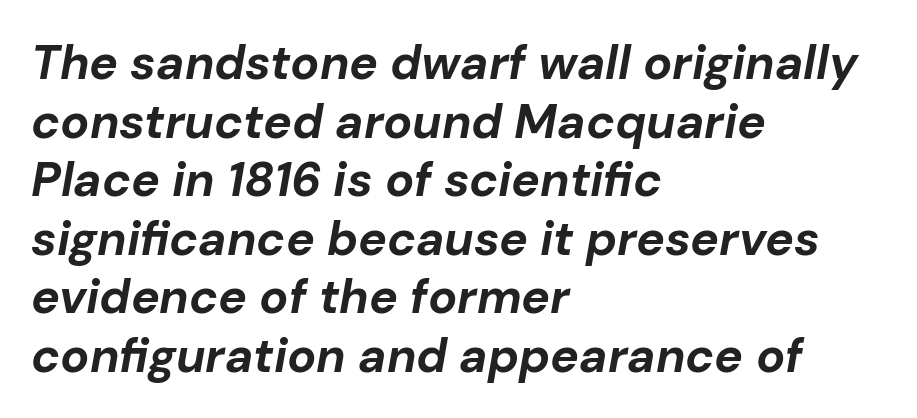
These lines were composed using italics. Decoration check: the copy has no underline. Summary of weight: heavy, a full bold. If you drew a ruler down the left edge, every line would touch it. This rendering leaves character spacing at its baseline value. Each letter keeps its own natural width here, so spacing adapts to shape.
